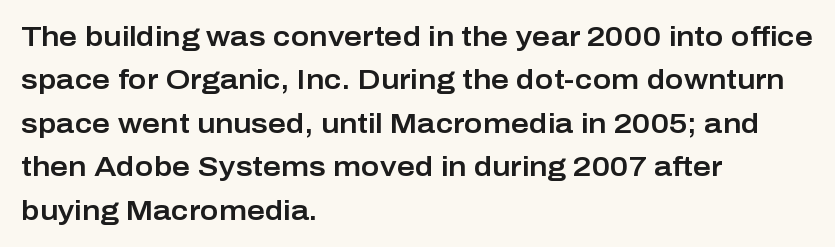
Q: Is the text italic (slanted)? A: No, it is upright.
Q: Is the typeface a serif or a sans-serif typeface? A: Sans-serif.
Q: Is the text underlined? A: No.
Q: How is the paragraph aligned? A: Left-aligned.
Q: Is the spacing between letters normal or unusually wide? A: Normal.
Q: Is the spacing between lines tight, normal or loose? A: Normal.
Q: Width (condensed, normal, or wide)? A: Normal.
Q: Stroke contrast? A: Low.
Q: x-height? A: Medium.
Q: Monospaced? A: No.
